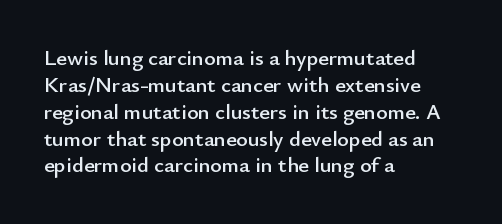
Q: Is the text italic (slanted)? A: No, it is upright.
Q: Is the text underlined? A: No.
Q: How is the paragraph aligned? A: Left-aligned.
Q: Is the spacing between letters normal or unusually wide? A: Normal.
